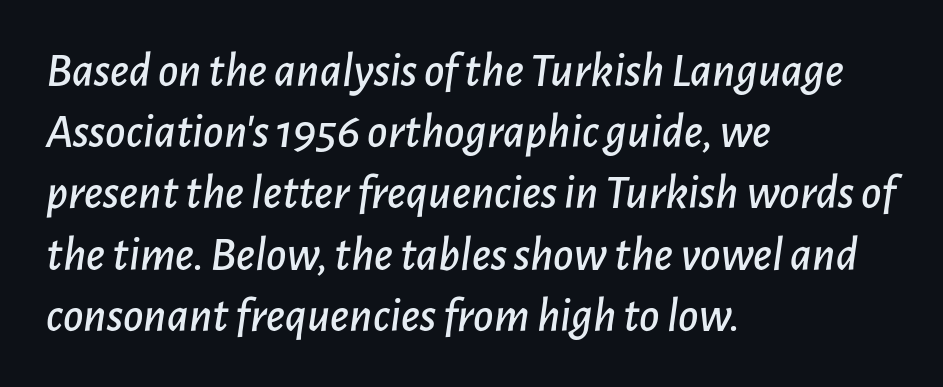
{"italic": "yes", "lean": "right", "slant_degrees": 7, "width": "normal", "stroke_contrast": "low", "x_height": "medium", "monospaced": "no", "underline": "no", "align": "left", "line_spacing": "normal", "line_spacing_ratio": 1.25, "letter_spacing": "normal", "letter_spacing_em": 0.0, "glyph_px": 49}
